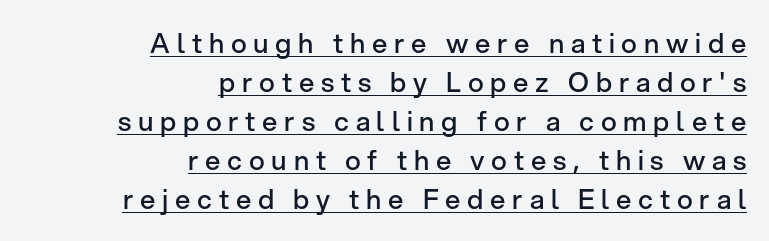
A typographer would call this underscored text. A typesetter would call this heavily tracked-out type. Vertical strokes here are truly vertical. Successive baselines arrive at the customary interval.
